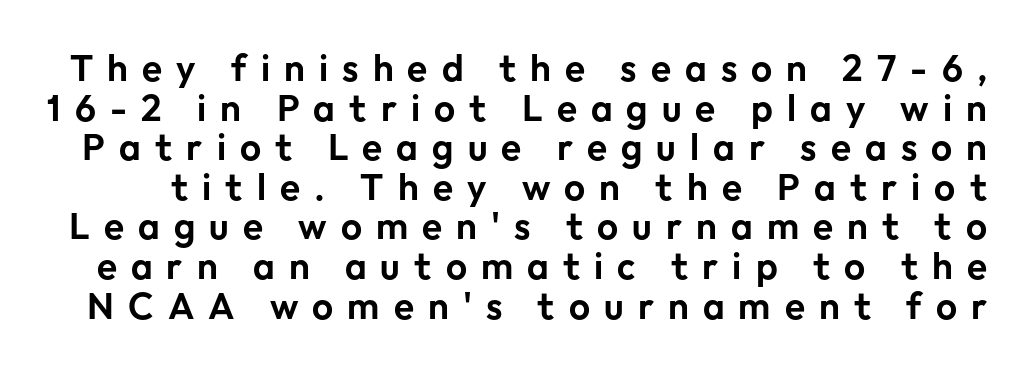
{"serif": "no", "italic": "no", "width": "normal", "stroke_contrast": "low", "x_height": "medium", "monospaced": "no", "underline": "no", "line_spacing": "tight", "line_spacing_ratio": 1.07, "letter_spacing": "wide", "letter_spacing_em": 0.38, "glyph_px": 37}
